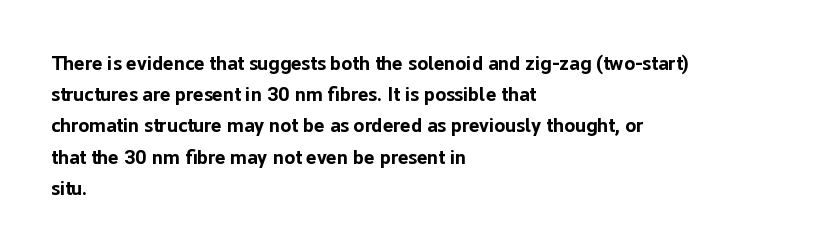
The image shows 20 px bold type, upright; set left-aligned, normal line spacing (1.56x), normal letter spacing, not underlined.
